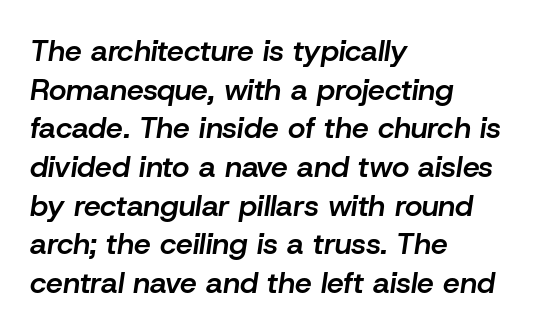
The image shows 30 px semibold type, italic (leaning right); set left-aligned, normal line spacing (1.29x), normal letter spacing, not underlined; low stroke contrast and a medium x-height.
